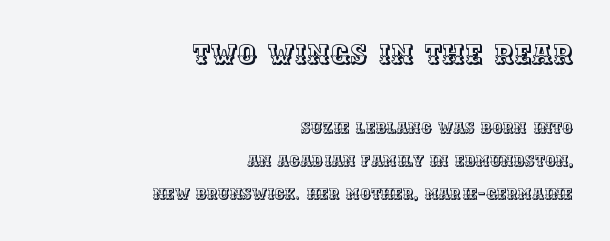
How are the letters spaced? Ordinarily, with no added tracking. These two chunks differ in scale, with the top chunk taking the larger measure. Characters remain perfectly vertical along every line. This sample is right-justified, so line beginnings fall wherever the words allow. Anything drawn beneath the words? Only blank space.
